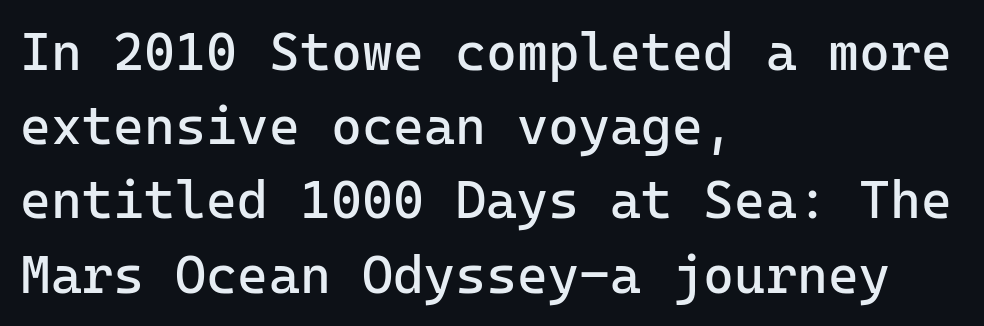
{"serif": "no", "italic": "no", "bold": "no", "weight": "regular", "width": "normal", "stroke_contrast": "low", "x_height": "medium", "monospaced": "yes", "underline": "no", "align": "left", "line_spacing": "normal", "line_spacing_ratio": 1.4, "letter_spacing": "normal", "letter_spacing_em": 0.0, "glyph_px": 53}
